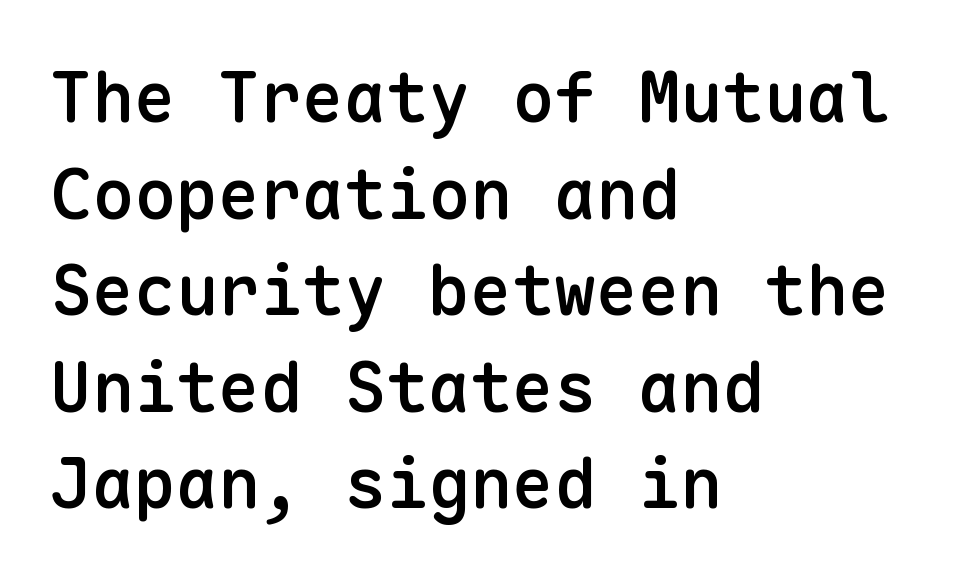
The image shows 70 px semibold sans-serif type, upright, monospaced; set left-aligned, normal line spacing (1.38x), normal letter spacing, not underlined; low stroke contrast and a medium x-height.
